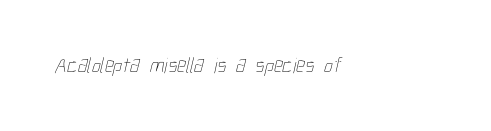
The image shows 22 px text type; set left-aligned, normal letter spacing, not underlined.
